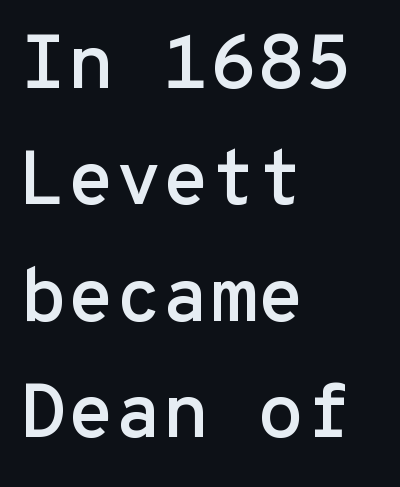
Leading matches the norm, producing a regular column. No italicization has been applied; the sample stays upright. Do the characters align in a grid? Yes, the font is monospaced. Each word holds together tightly as a unit, with standard inter-letter gaps. Notice how the passage keeps a crisp vertical edge on the left only.
